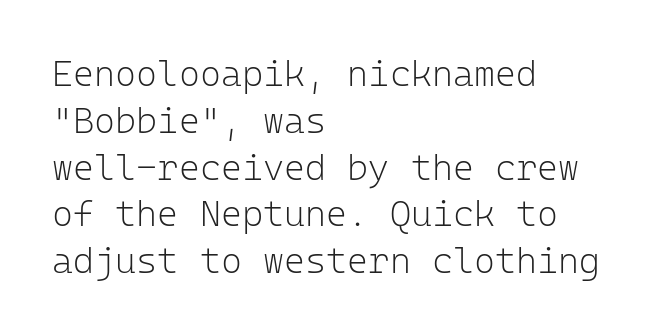
Q: Is the text bold? A: No.
Q: Is the text italic (slanted)? A: No, it is upright.
Q: Is the typeface a serif or a sans-serif typeface? A: Sans-serif.
Q: Is the text underlined? A: No.
Q: How is the paragraph aligned? A: Left-aligned.
Q: Is the spacing between letters normal or unusually wide? A: Normal.
Q: Is the spacing between lines tight, normal or loose? A: Normal.
Q: Width (condensed, normal, or wide)? A: Normal.
Q: Stroke contrast? A: Low.
Q: x-height? A: Medium.
Q: Monospaced? A: Yes.
